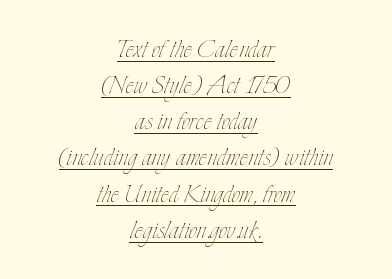
Q: Is the text bold? A: No.
Q: Is the text italic (slanted)? A: Yes.
Q: Is the text underlined? A: Yes.
Q: How is the paragraph aligned? A: Centered.
Q: Is the spacing between letters normal or unusually wide? A: Normal.
Q: Is the spacing between lines tight, normal or loose? A: Tight.
Q: Width (condensed, normal, or wide)? A: Condensed.
Q: Stroke contrast? A: Low.
Q: x-height? A: Small.
Q: Monospaced? A: No.
